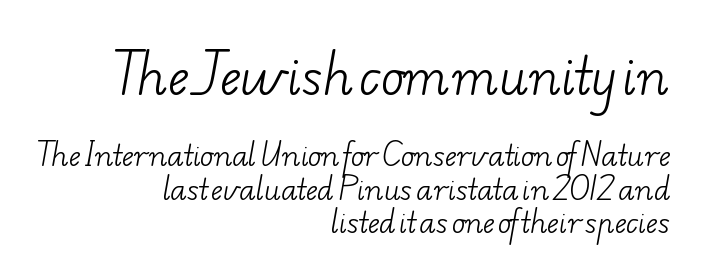
You could not count columns in this text — the font is proportionally spaced. The letters sit at their default tracking, neither squeezed nor spread. Leftover space on each line is placed entirely before the opening word. Whoever set this made the first block the dominant, larger element. Words float on clear page, feet unadorned. The passage shown is typeset with a serif family.
